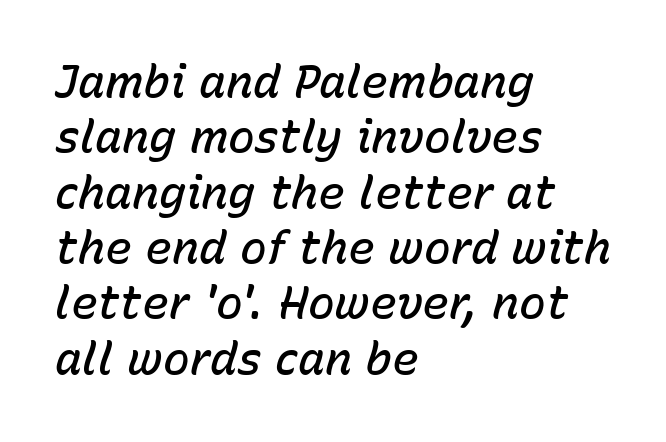
The image shows 45 px semibold type, italic (leaning right); set left-aligned, line spacing 1.23x, normal letter spacing, not underlined; low stroke contrast and a medium x-height.
